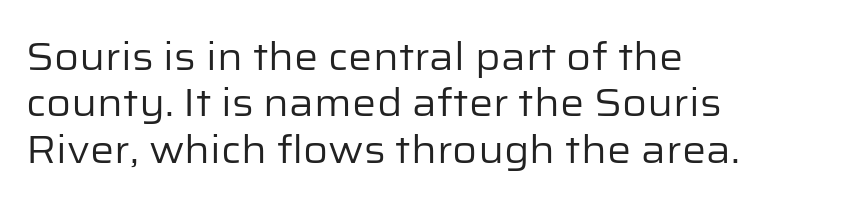
Q: Is the text bold? A: No.
Q: Is the text italic (slanted)? A: No, it is upright.
Q: Is the typeface a serif or a sans-serif typeface? A: Sans-serif.
Q: Is the text underlined? A: No.
Q: How is the paragraph aligned? A: Left-aligned.
Q: Is the spacing between letters normal or unusually wide? A: Normal.
Q: Width (condensed, normal, or wide)? A: Normal.
Q: Stroke contrast? A: Low.
Q: x-height? A: Medium.
Q: Monospaced? A: No.
